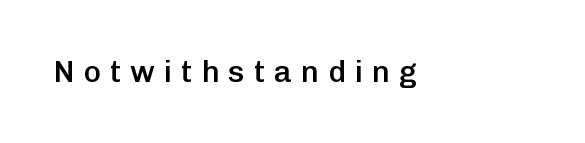
{"serif": "no", "italic": "no", "bold": "semi", "weight": "semibold", "width": "normal", "stroke_contrast": "low", "x_height": "medium", "monospaced": "no", "underline": "no", "letter_spacing": "wide", "letter_spacing_em": 0.3, "glyph_px": 30}
